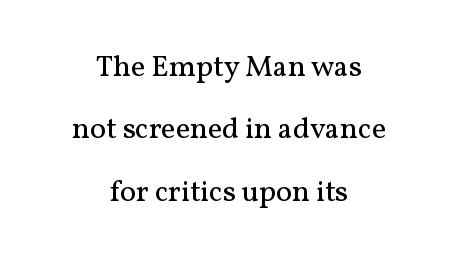
If you measured baseline to baseline, you'd find a long distance. The area under the type is left untouched. Character widths vary here, with narrow letters taking less room than wide ones. Stroke thickness stays within the range of a standard reading face or lighter. The characters display serif detailing at their extremities. The text block is weighted toward neither margin, spreading evenly from the middle.
